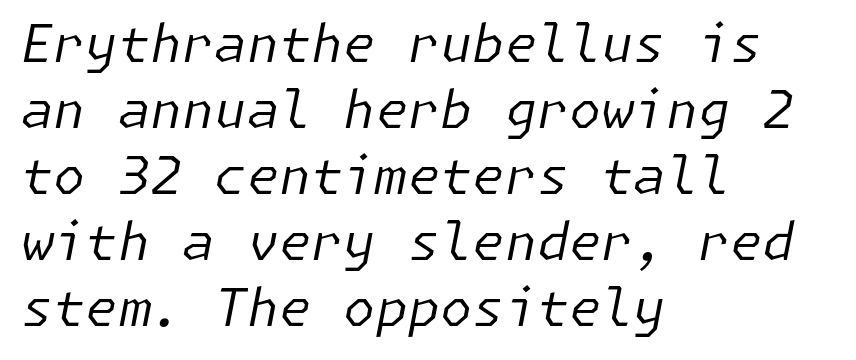
The image shows 52 px regular-weight type, italic (leaning right); set left-aligned, normal line spacing (1.27x), normal letter spacing, not underlined; low stroke contrast and a medium x-height.
